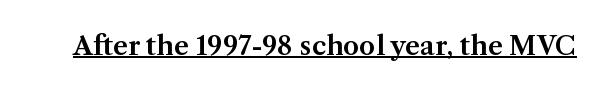
Q: Is the text italic (slanted)? A: No, it is upright.
Q: Is the text underlined? A: Yes.
Q: Is the spacing between letters normal or unusually wide? A: Normal.
